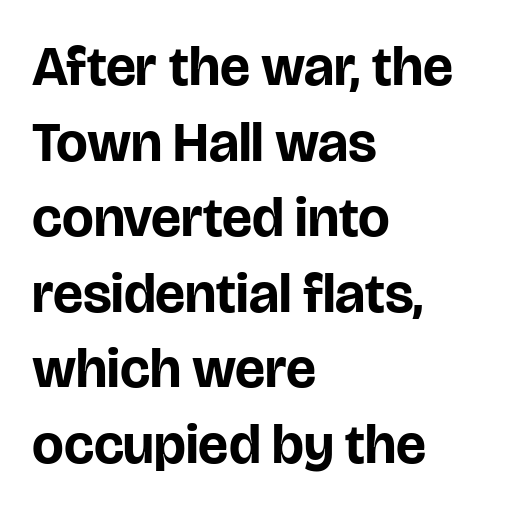
The image shows 56 px bold sans-serif type, upright; set left-aligned, normal line spacing (1.35x), normal letter spacing, not underlined; low stroke contrast and a large x-height.
